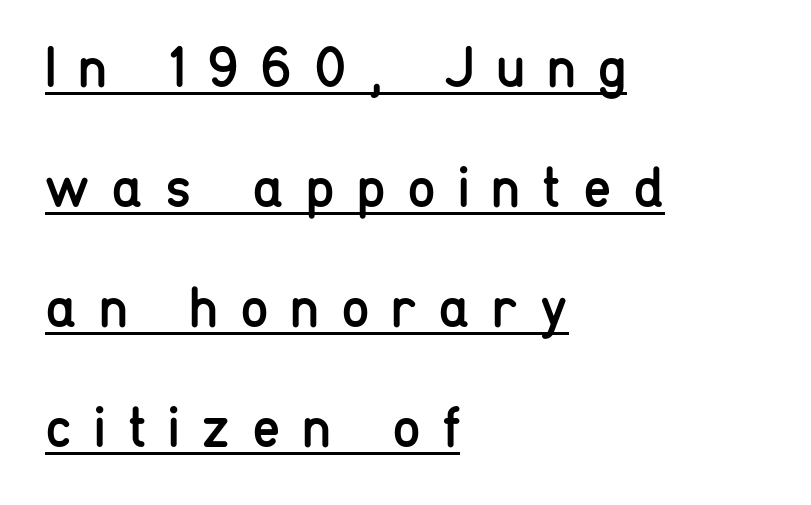
Horizontally, the lines are justified to the leading edge only. Is this a heavy cut? Hardly; it is regular or lighter. Stroke terminals: plain, sans-serif. Nope, not italic — everything's standing straight. Check the space under the baseline: a stroke is drawn there. Looks like regular typesetting: each glyph gets only the width it needs.
